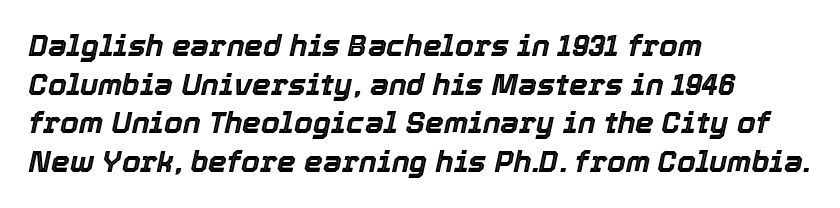
{"italic": "yes", "lean": "right", "slant_degrees": 12, "width": "normal", "x_height": "medium", "monospaced": "no", "underline": "no", "align": "left", "line_spacing": "normal", "line_spacing_ratio": 1.29, "letter_spacing": "normal", "letter_spacing_em": 0.0, "glyph_px": 30}
